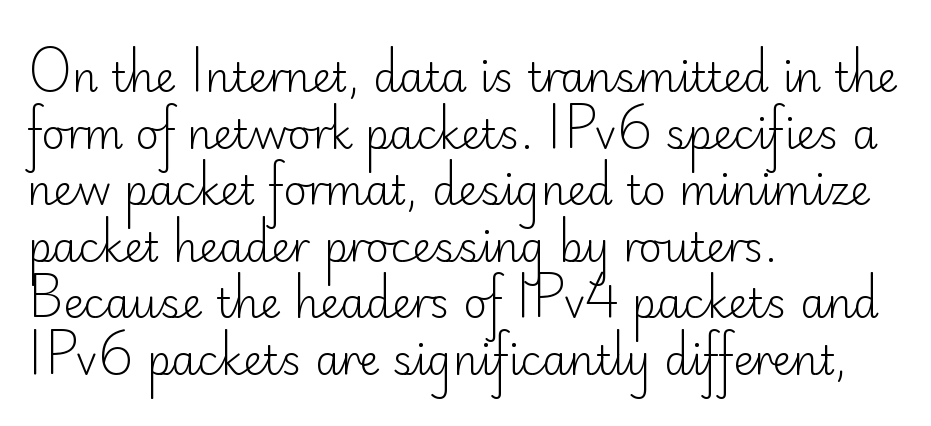
Q: Is the text bold? A: No.
Q: Is the text italic (slanted)? A: No, it is upright.
Q: Is the typeface a serif or a sans-serif typeface? A: Sans-serif.
Q: Is the text underlined? A: No.
Q: How is the paragraph aligned? A: Left-aligned.
Q: Is the spacing between letters normal or unusually wide? A: Normal.
Q: Is the spacing between lines tight, normal or loose? A: Normal.
Q: Width (condensed, normal, or wide)? A: Normal.
Q: Stroke contrast? A: Low.
Q: x-height? A: Small.
Q: Monospaced? A: No.
